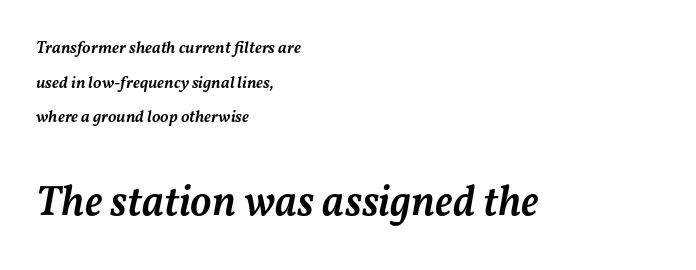
{"italic": "yes", "lean": "right", "slant_degrees": 11, "bold": "semi", "weight": "semibold", "width": "normal", "stroke_contrast": "medium", "x_height": "medium", "monospaced": "no", "underline": "no", "align": "left", "line_spacing": "loose", "line_spacing_ratio": 2.03, "letter_spacing": "normal", "letter_spacing_em": 0.0, "larger_block": "second", "size_ratio": 2.53, "glyph_px": 43}
